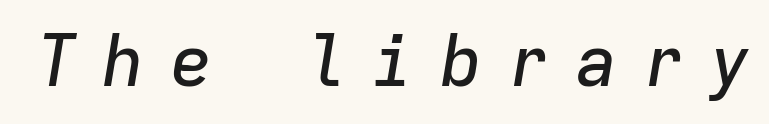
Looks like terminal output: every glyph gets an equal slot. The tracking jumps out immediately: characters are airy and widely separated. This rendering features lettering with no underline. Would a proofreader flag this as italicized? Yes.
